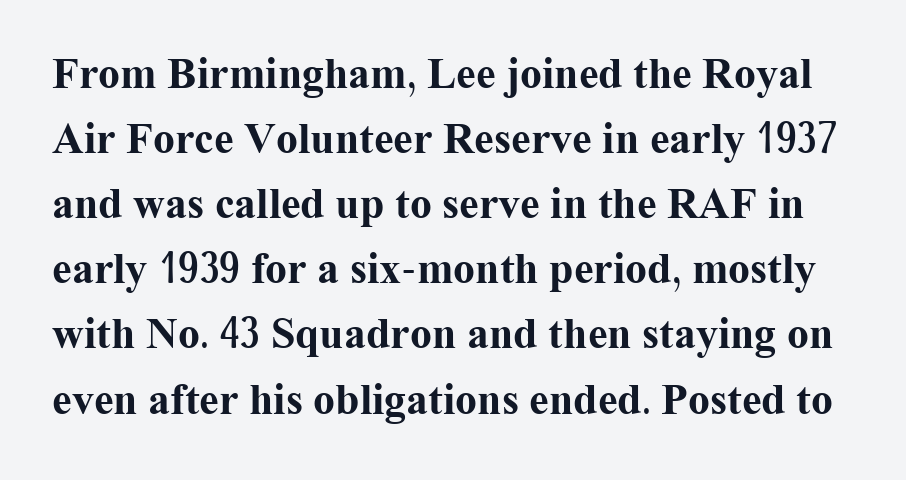
Q: Is the text bold? A: Yes.
Q: Is the text italic (slanted)? A: No, it is upright.
Q: Is the typeface a serif or a sans-serif typeface? A: Serif.
Q: Is the text underlined? A: No.
Q: Is the spacing between letters normal or unusually wide? A: Normal.
Q: Is the spacing between lines tight, normal or loose? A: Normal.
Q: Width (condensed, normal, or wide)? A: Normal.
Q: Stroke contrast? A: Medium.
Q: x-height? A: Medium.
Q: Monospaced? A: No.
